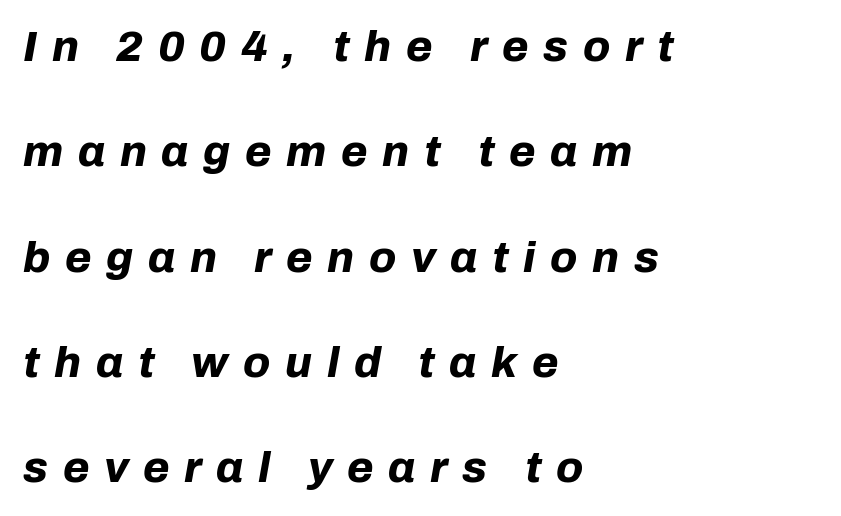
The image shows 43 px bold type, italic (leaning right); set left-aligned, loose line spacing (2.45x), unusually wide letter spacing (+0.34 em), not underlined; low stroke contrast and a medium x-height.
